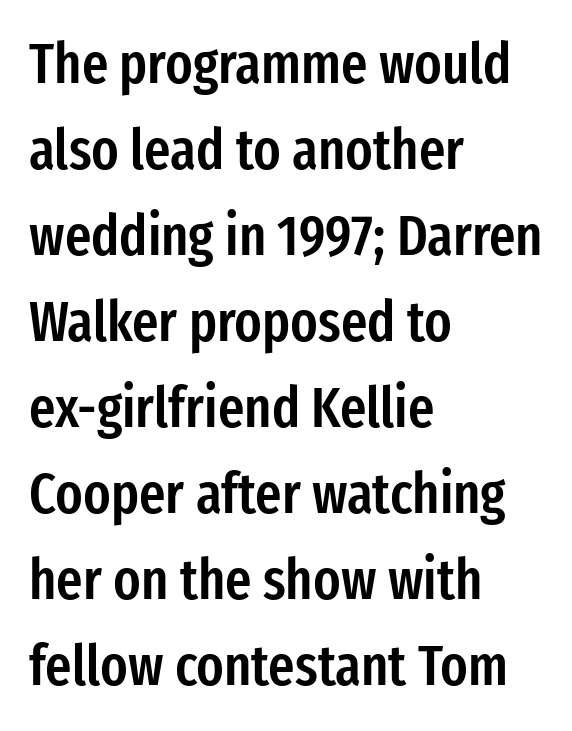
{"serif": "no", "italic": "no", "bold": "semi", "weight": "semibold", "width": "condensed", "stroke_contrast": "low", "x_height": "medium", "monospaced": "no", "underline": "no", "align": "left", "line_spacing": "normal", "line_spacing_ratio": 1.51, "letter_spacing": "normal", "letter_spacing_em": 0.0, "glyph_px": 57}
